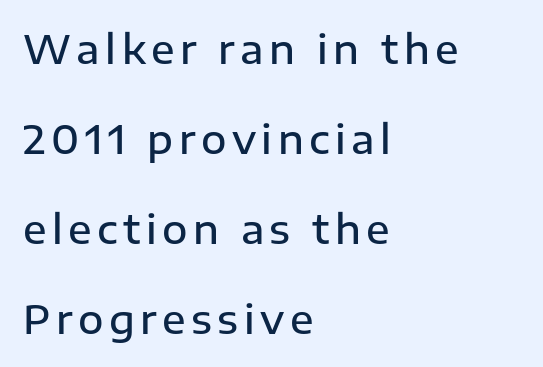
The image shows 39 px semibold sans-serif type, upright; set left-aligned, loose line spacing (2.31x), not underlined; low stroke contrast and a medium x-height.
